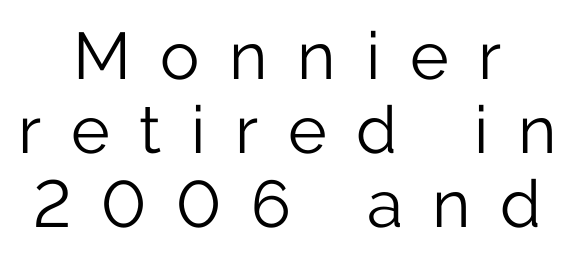
Stroke terminals: plain, sans-serif. The characters are drawn with everyday or finer stroke widths. Rendered with straight, roman letterforms. Spacing between characters has been opened up far beyond the box default.
